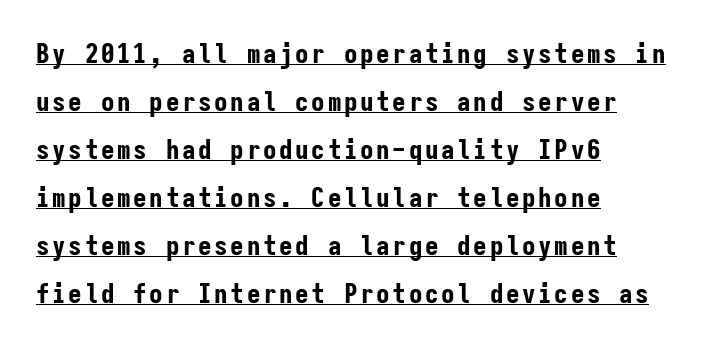
Line beginnings align vertically; line endings do not. Emphasis is given by a line drawn under the lettering. Tall strokes in this sample are plumb rather than angled. The face used here has the dense, thick strokes of a bold.
